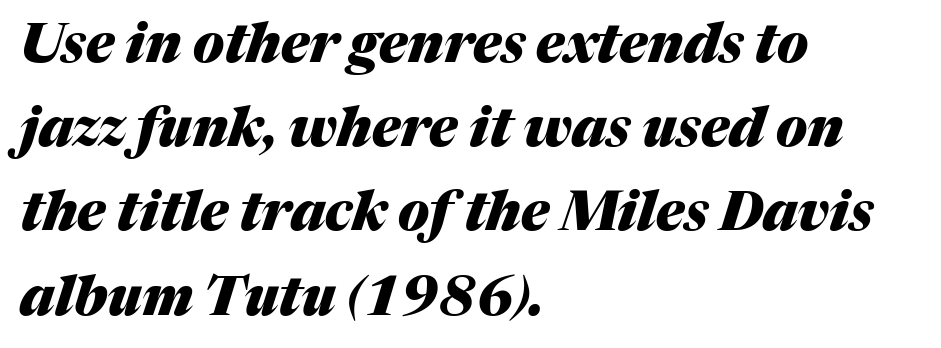
The image shows 54 px heavy type, italic (leaning right); set left-aligned, normal line spacing (1.56x), normal letter spacing, not underlined; medium stroke contrast and a medium x-height.
